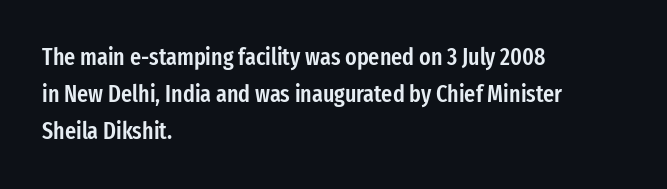
Q: Is the text bold? A: Semi-bold.
Q: Is the text italic (slanted)? A: No, it is upright.
Q: Is the text underlined? A: No.
Q: How is the paragraph aligned? A: Left-aligned.
Q: Is the spacing between letters normal or unusually wide? A: Normal.
Q: Is the spacing between lines tight, normal or loose? A: Normal.
